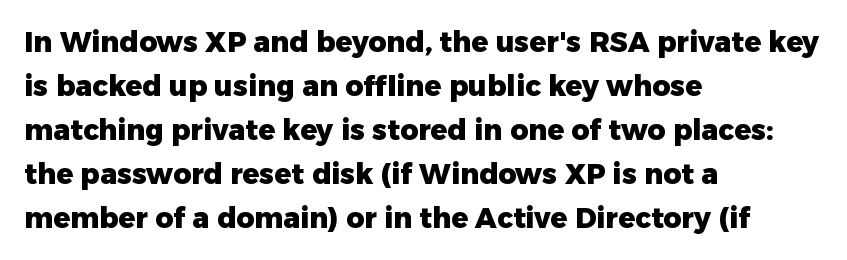
{"serif": "no", "italic": "no", "bold": "yes", "weight": "heavy", "width": "normal", "stroke_contrast": "low", "x_height": "medium", "monospaced": "no", "underline": "no", "align": "left", "line_spacing": "normal", "line_spacing_ratio": 1.57, "letter_spacing": "normal", "letter_spacing_em": 0.0, "glyph_px": 28}
